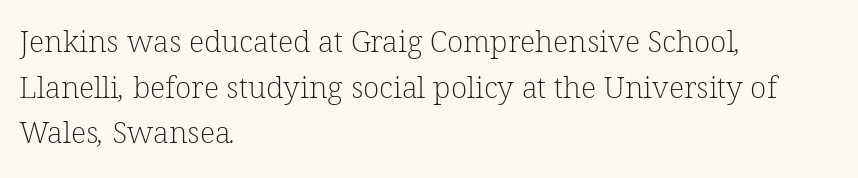
The image shows 30 px light serif type; set left-aligned, normal line spacing (1.52x), normal letter spacing, not underlined; low stroke contrast and a medium x-height.
